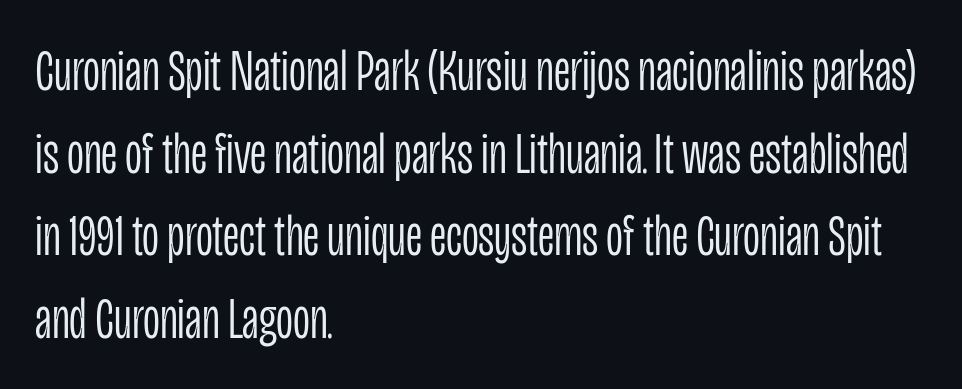
{"serif": "no", "italic": "no", "bold": "no", "weight": "light", "width": "condensed", "stroke_contrast": "low", "x_height": "large", "monospaced": "no", "underline": "no", "align": "left", "line_spacing": "normal", "line_spacing_ratio": 1.4, "letter_spacing": "normal", "letter_spacing_em": 0.0, "glyph_px": 59}
